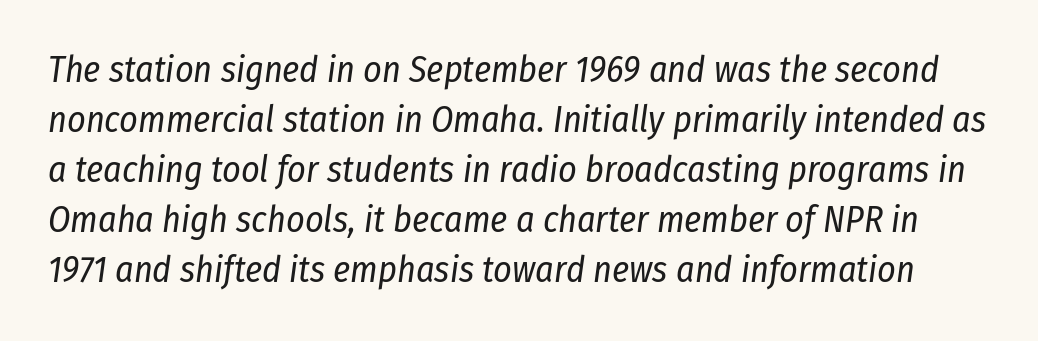
{"italic": "yes", "lean": "right", "slant_degrees": 8, "bold": "no", "weight": "regular", "width": "condensed", "stroke_contrast": "low", "x_height": "medium", "monospaced": "no", "underline": "no", "line_spacing": "normal", "line_spacing_ratio": 1.39, "letter_spacing": "normal", "letter_spacing_em": 0.0, "glyph_px": 36}
